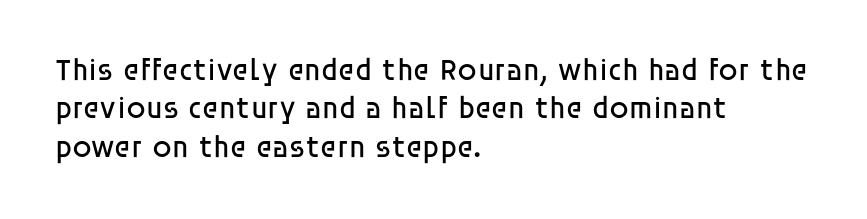
Varying glyph widths throughout — classic text-font behaviour. When letters stand straight like this, we call the style roman or upright. Nothing heavy about these letters — not bold at all. Line beginnings align vertically; line endings do not. Descenders hang freely into open space. Are there feet on the stems? There aren't — it's a sans.
